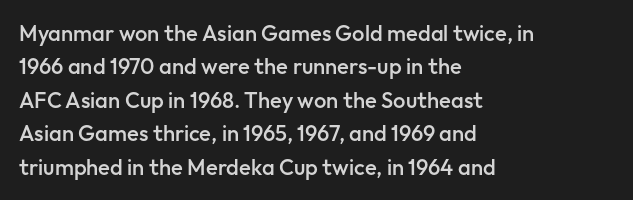
{"italic": "no", "bold": "semi", "underline": "no", "align": "left", "line_spacing": "normal", "line_spacing_ratio": 1.52, "letter_spacing": "normal", "letter_spacing_em": 0.0, "glyph_px": 22}
